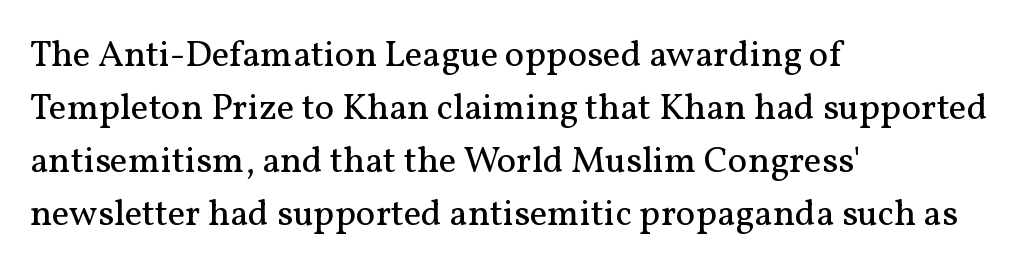
Q: Is the text bold? A: No.
Q: Is the text italic (slanted)? A: No, it is upright.
Q: Is the typeface a serif or a sans-serif typeface? A: Serif.
Q: Is the text underlined? A: No.
Q: How is the paragraph aligned? A: Left-aligned.
Q: Is the spacing between letters normal or unusually wide? A: Normal.
Q: Is the spacing between lines tight, normal or loose? A: Normal.
Q: Width (condensed, normal, or wide)? A: Normal.
Q: Stroke contrast? A: Medium.
Q: x-height? A: Medium.
Q: Monospaced? A: No.
